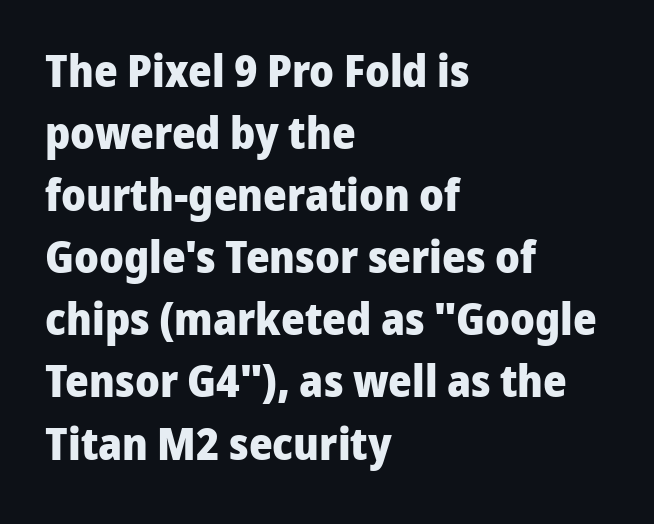
{"serif": "no", "italic": "no", "bold": "yes", "weight": "heavy", "width": "normal", "stroke_contrast": "low", "x_height": "medium", "monospaced": "no", "underline": "no", "align": "left", "line_spacing": "normal", "line_spacing_ratio": 1.38, "letter_spacing": "normal", "letter_spacing_em": 0.0, "glyph_px": 45}
